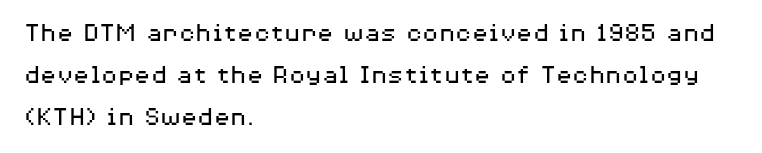
{"italic": "no", "bold": "no", "underline": "no", "align": "left", "line_spacing": "normal", "line_spacing_ratio": 1.56, "letter_spacing": "normal", "letter_spacing_em": 0.0, "glyph_px": 27}
